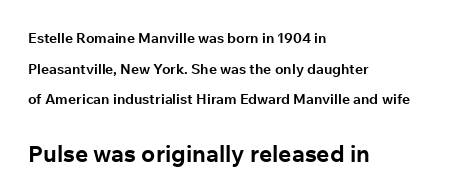
Q: Is the text bold? A: Yes.
Q: Is the text italic (slanted)? A: No, it is upright.
Q: Is the text underlined? A: No.
Q: How is the paragraph aligned? A: Left-aligned.
Q: Is the spacing between letters normal or unusually wide? A: Normal.
Q: Is the spacing between lines tight, normal or loose? A: Loose.
Q: Which block of text is set in a larger size, the first (top) or the second (bottom)? A: The second (bottom) one.
